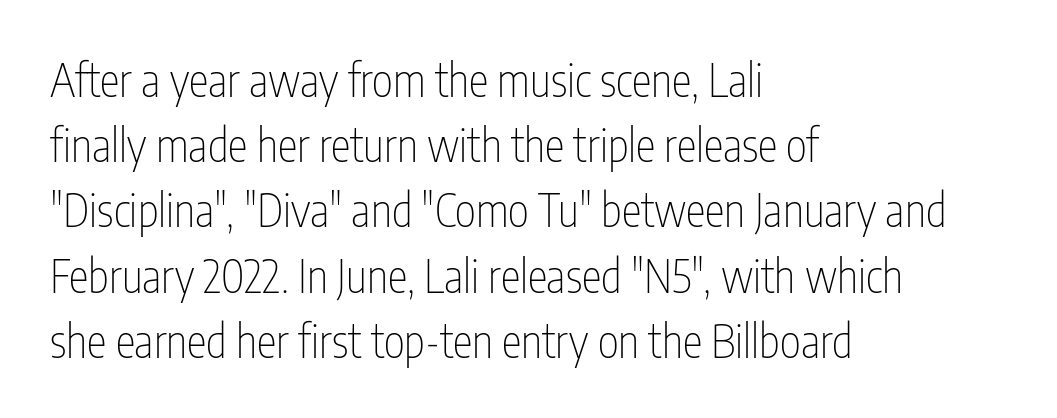
The image shows 45 px thin, condensed sans-serif type, upright; set left-aligned, normal line spacing (1.45x), normal letter spacing, not underlined; low stroke contrast and a medium x-height.
